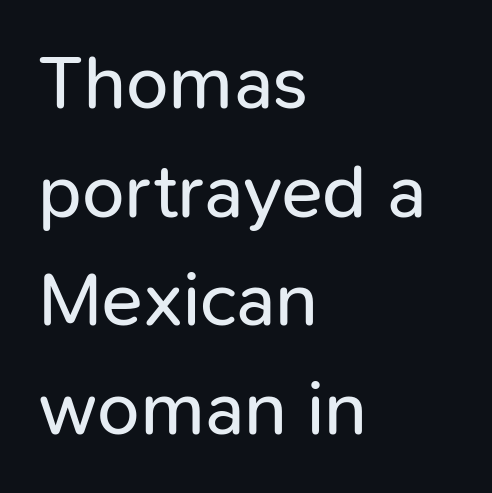
The image shows 76 px regular-weight sans-serif type, upright; set left-aligned, normal line spacing (1.43x), normal letter spacing, not underlined; low stroke contrast and a medium x-height.
